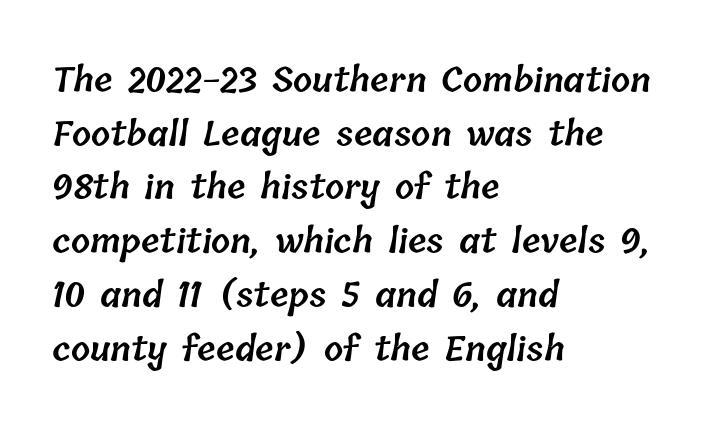
Each new line begins a customary step beneath the previous one. Each letter keeps its own natural width here, so spacing adapts to shape. Is the type bold? Partly — it's a semibold, heavier than regular but not fully bold. Each word holds together tightly as a unit, with standard inter-letter gaps. Words float on clear page, feet unadorned. Caption: multi-line text, flush left, ragged right.
